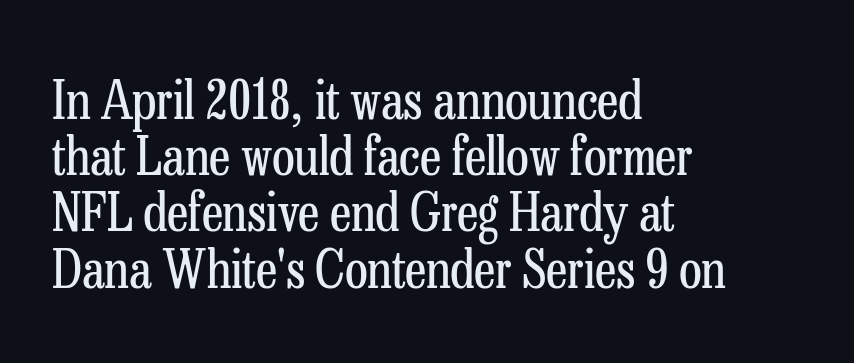
The image shows 53 px regular-weight, condensed serif type, upright; set left-aligned, tight line spacing (1.06x), normal letter spacing, not underlined; low stroke contrast and a medium x-height.
